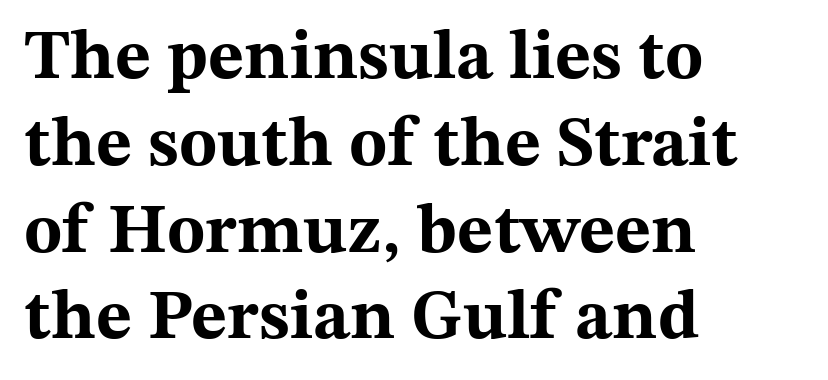
Short note: letters normally spaced. Typesetter's note: full bold, strokes at maximum text heaviness. Italic? Not at all — the glyphs are vertical. The text block is weighted toward the left margin, trailing off unevenly rightward. Character widths vary here, with narrow letters taking less room than wide ones. The gap between lines stays unmarked.
